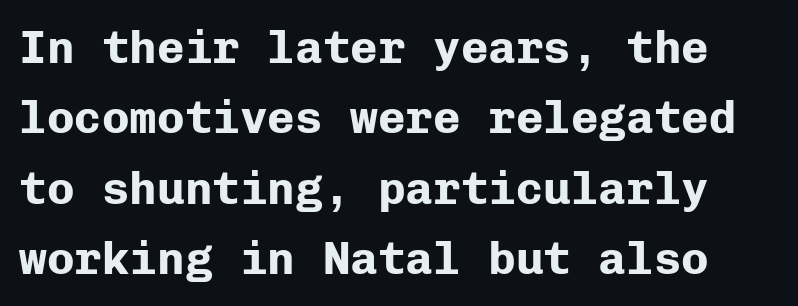
{"serif": "no", "italic": "no", "bold": "yes", "weight": "bold", "width": "normal", "stroke_contrast": "low", "x_height": "medium", "monospaced": "yes", "underline": "no", "line_spacing": "normal", "line_spacing_ratio": 1.53, "letter_spacing": "normal", "letter_spacing_em": 0.0, "glyph_px": 46}
